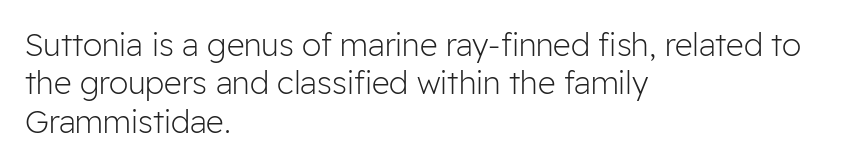
The image shows 31 px light sans-serif type, upright; set left-aligned, line spacing 1.24x, normal letter spacing, not underlined; low stroke contrast and a medium x-height.
